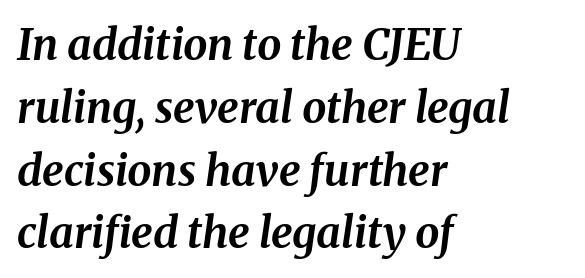
{"italic": "yes", "lean": "right", "slant_degrees": 8, "bold": "yes", "weight": "bold", "width": "normal", "stroke_contrast": "medium", "x_height": "medium", "monospaced": "no", "underline": "no", "align": "left", "line_spacing": "normal", "line_spacing_ratio": 1.46, "letter_spacing": "normal", "letter_spacing_em": 0.0, "glyph_px": 43}
